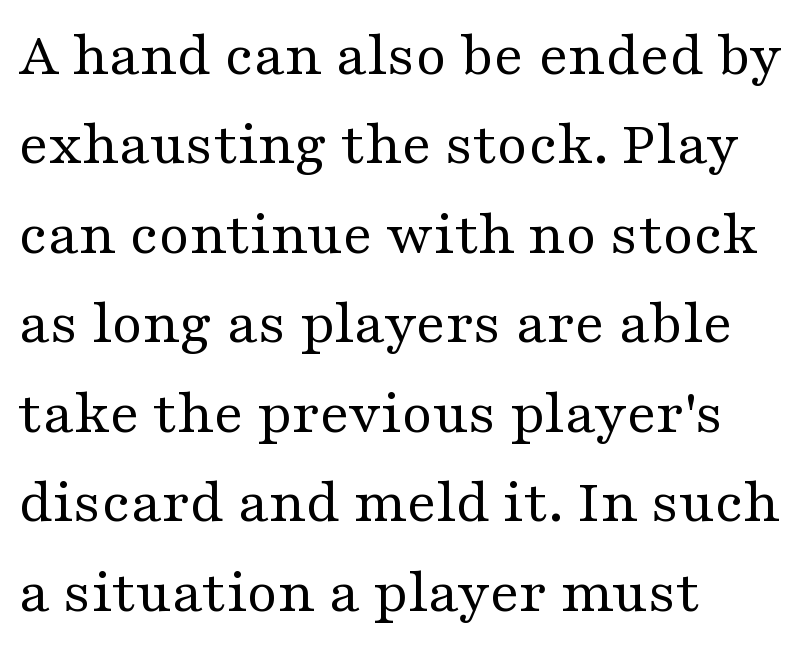
The image shows 63 px regular-weight, wide serif type, upright; set left-aligned, normal line spacing (1.42x), normal letter spacing, not underlined; medium stroke contrast and a medium x-height.
